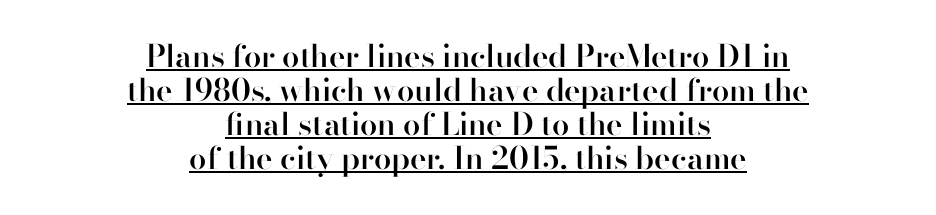
{"serif": "no", "italic": "no", "bold": "semi", "weight": "semibold", "width": "normal", "stroke_contrast": "high", "x_height": "small", "monospaced": "no", "underline": "yes", "align": "center", "line_spacing": "tight", "line_spacing_ratio": 1.1, "letter_spacing": "normal", "letter_spacing_em": 0.0, "glyph_px": 31}
